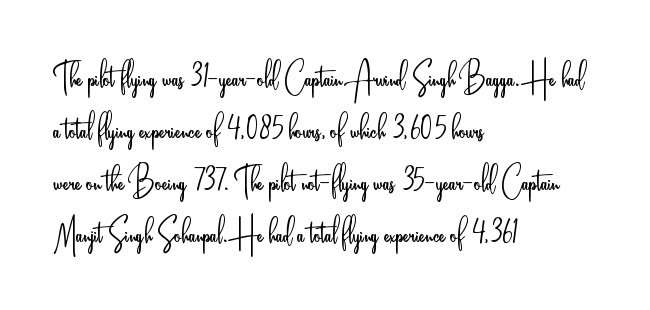
Q: Is the text bold? A: No.
Q: Is the typeface a serif or a sans-serif typeface? A: Sans-serif.
Q: Is the text underlined? A: No.
Q: How is the paragraph aligned? A: Left-aligned.
Q: Is the spacing between letters normal or unusually wide? A: Normal.
Q: Width (condensed, normal, or wide)? A: Condensed.
Q: Stroke contrast? A: Low.
Q: x-height? A: Small.
Q: Monospaced? A: No.
